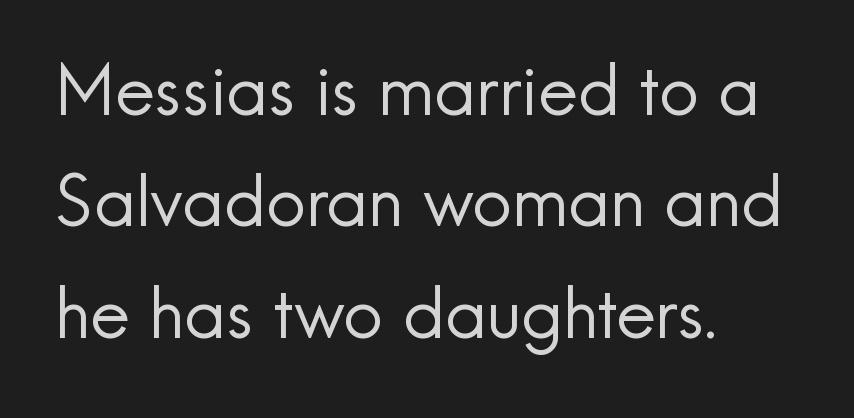
{"serif": "no", "italic": "no", "bold": "no", "weight": "regular", "width": "normal", "x_height": "small", "monospaced": "no", "underline": "no", "align": "left", "line_spacing": "normal", "line_spacing_ratio": 1.59, "letter_spacing": "normal", "letter_spacing_em": 0.0, "glyph_px": 70}
